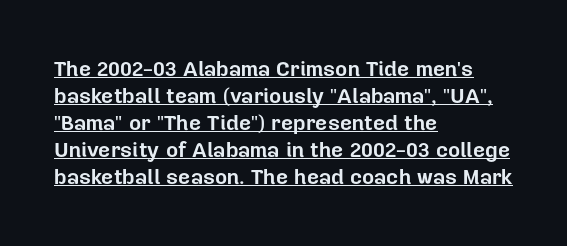
The image shows 21 px bold type, upright; set left-aligned, normal line spacing (1.29x), normal letter spacing, underlined.
